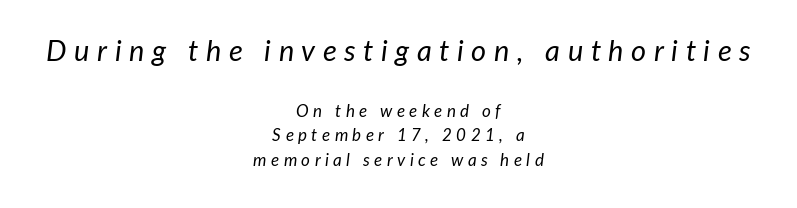
{"italic": "yes", "lean": "right", "slant_degrees": 7, "bold": "no", "weight": "regular", "width": "normal", "stroke_contrast": "low", "x_height": "medium", "monospaced": "no", "underline": "no", "align": "center", "line_spacing": "normal", "line_spacing_ratio": 1.46, "letter_spacing": "wide", "letter_spacing_em": 0.26, "larger_block": "first", "size_ratio": 1.71, "glyph_px": 29}
